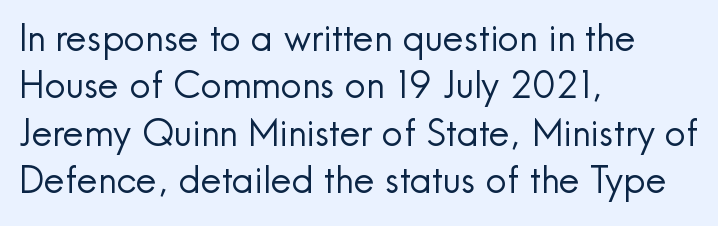
{"serif": "no", "italic": "no", "bold": "no", "weight": "regular", "width": "normal", "x_height": "small", "monospaced": "no", "underline": "no", "align": "left", "line_spacing": "normal", "line_spacing_ratio": 1.28, "letter_spacing": "normal", "letter_spacing_em": 0.0, "glyph_px": 37}
